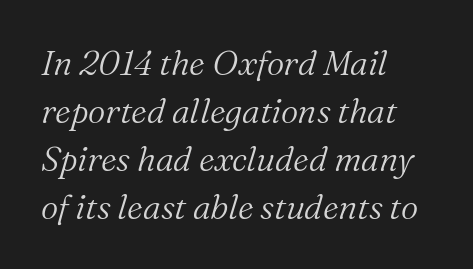
Clear beneath every line of the passage. When letters slant like this, we call the style italic. The lines sit at an ordinary, default distance from one another. Each line starts at the same left margin while the right side varies. Proportional: the letters do not fall into vertical columns.
